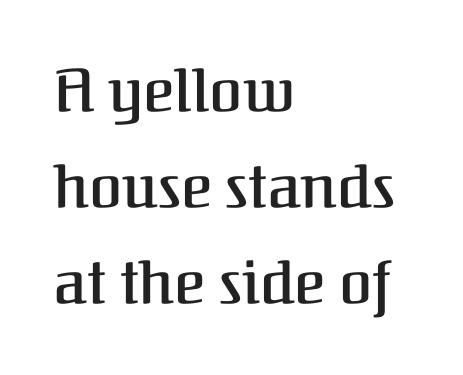
{"serif": "yes", "italic": "no", "bold": "semi", "weight": "semibold", "width": "normal", "stroke_contrast": "medium", "x_height": "medium", "monospaced": "no", "underline": "no", "align": "left", "line_spacing": "normal", "line_spacing_ratio": 1.6, "letter_spacing": "normal", "letter_spacing_em": 0.0, "glyph_px": 60}
